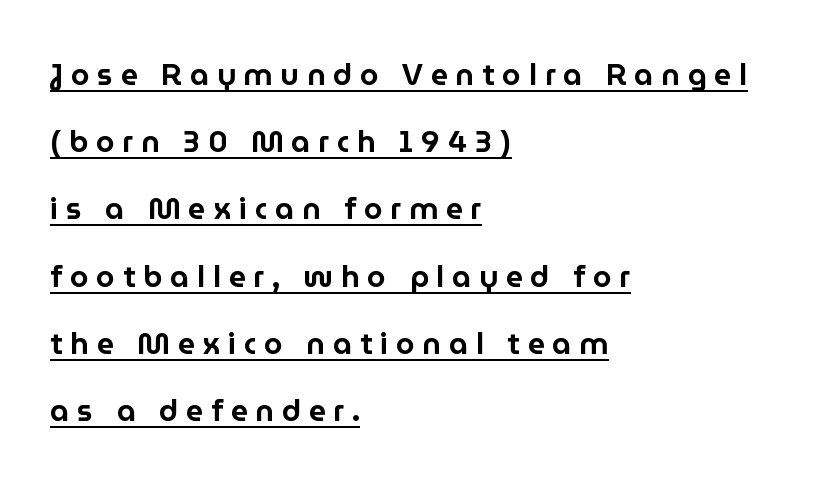
The image shows 30 px sans-serif type, upright; set left-aligned, loose line spacing (2.24x), unusually wide letter spacing (+0.26 em), underlined; low stroke contrast and a medium x-height.
